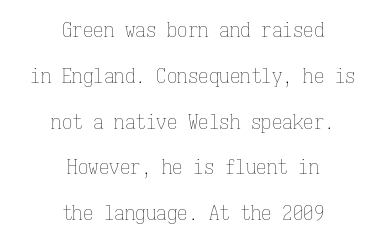
Q: Is the text bold? A: No.
Q: Is the text italic (slanted)? A: No, it is upright.
Q: Is the text underlined? A: No.
Q: How is the paragraph aligned? A: Centered.
Q: Is the spacing between letters normal or unusually wide? A: Normal.
Q: Is the spacing between lines tight, normal or loose? A: Loose.
